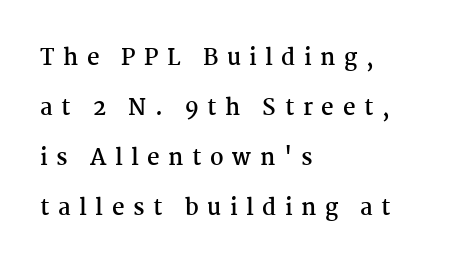
Q: Is the text bold? A: Yes.
Q: Is the text italic (slanted)? A: No, it is upright.
Q: Is the text underlined? A: No.
Q: How is the paragraph aligned? A: Left-aligned.
Q: Is the spacing between letters normal or unusually wide? A: Unusually wide.
Q: Is the spacing between lines tight, normal or loose? A: Loose.
